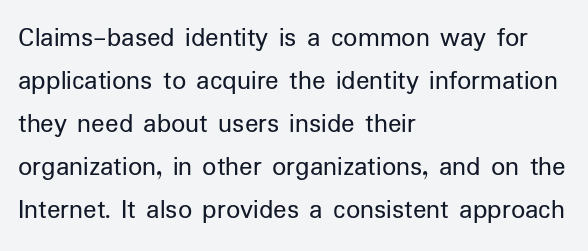
{"serif": "no", "italic": "no", "bold": "no", "weight": "regular", "width": "normal", "stroke_contrast": "low", "x_height": "medium", "monospaced": "no", "underline": "no", "align": "left", "line_spacing": "normal", "line_spacing_ratio": 1.54, "letter_spacing": "normal", "letter_spacing_em": 0.0, "glyph_px": 28}
